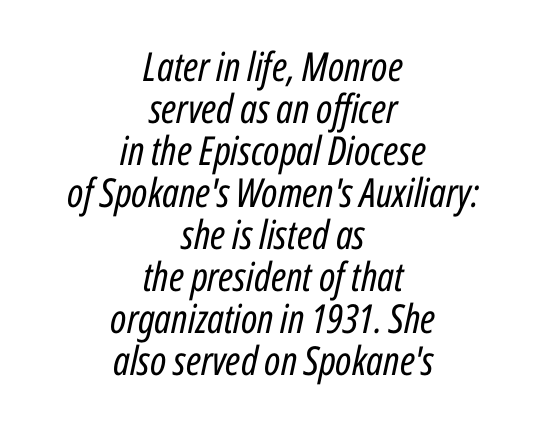
This sample uses an oblique cut, with every glyph tilted off the vertical. Alignment: centered. Glyph-to-glyph distance matches everyday printed text. Is the stroke heavy? The answer is a plain regular-or-lighter. Do the characters align in a grid? No, the font is proportional.
